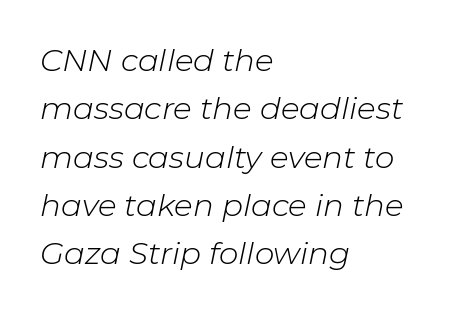
{"italic": "yes", "lean": "right", "slant_degrees": 11, "bold": "no", "weight": "light", "width": "normal", "stroke_contrast": "low", "x_height": "medium", "monospaced": "no", "underline": "no", "align": "left", "line_spacing": "normal", "line_spacing_ratio": 1.56, "letter_spacing": "normal", "letter_spacing_em": 0.0, "glyph_px": 31}
